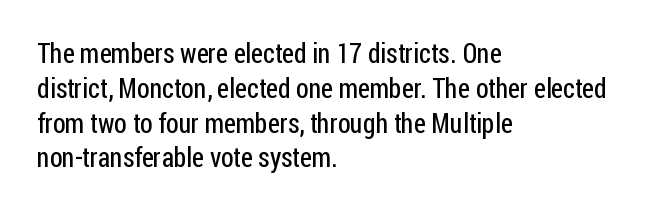
Q: Is the text bold? A: No.
Q: Is the text italic (slanted)? A: No, it is upright.
Q: Is the text underlined? A: No.
Q: How is the paragraph aligned? A: Left-aligned.
Q: Is the spacing between letters normal or unusually wide? A: Normal.
Q: Is the spacing between lines tight, normal or loose? A: Normal.
